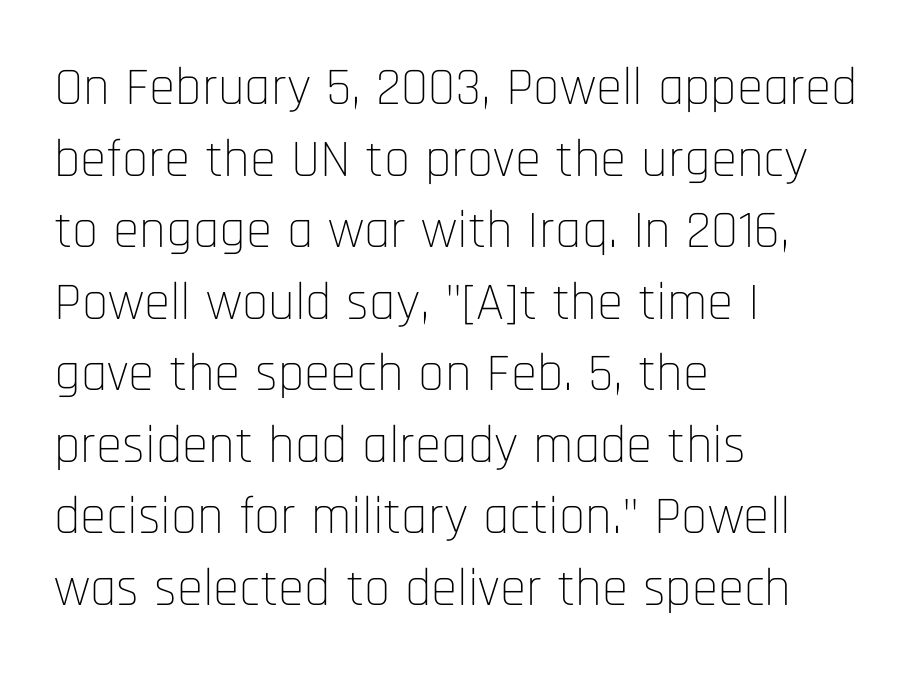
The image shows 53 px thin, condensed sans-serif type, upright; set left-aligned, normal line spacing (1.35x), normal letter spacing, not underlined; low stroke contrast and a large x-height.
